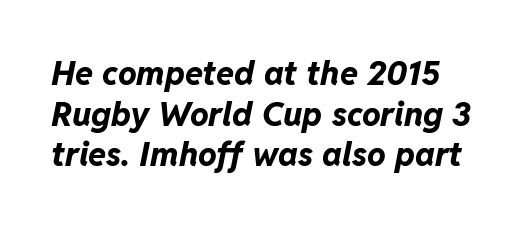
The image shows 33 px bold type, italic (leaning right); set line spacing 1.23x, normal letter spacing, not underlined; low stroke contrast and a medium x-height.
